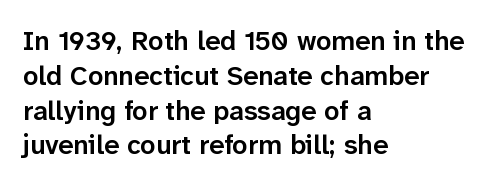
A bare baseline throughout the passage. A typesetter would mark this as roman, not italic. Leading: standard. Here the glyphs are tracked normally, forming tight word shapes.
